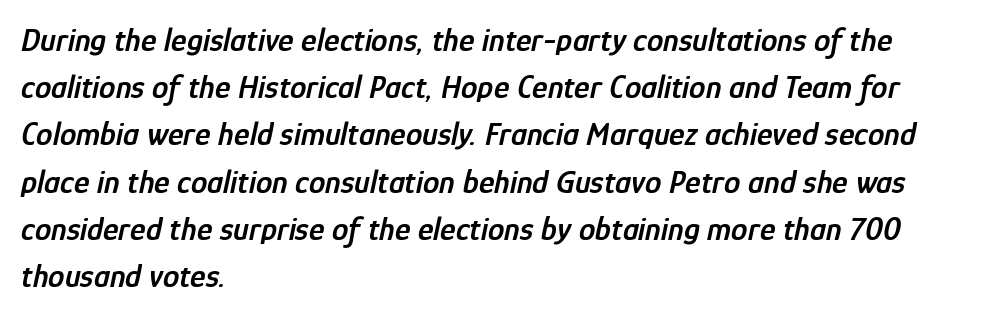
Yep, that's italic — everything's leaning. The designer left line spacing at the default. The line texture is even and compact thanks to regular tracking. Anything drawn beneath the words? Only blank space.
